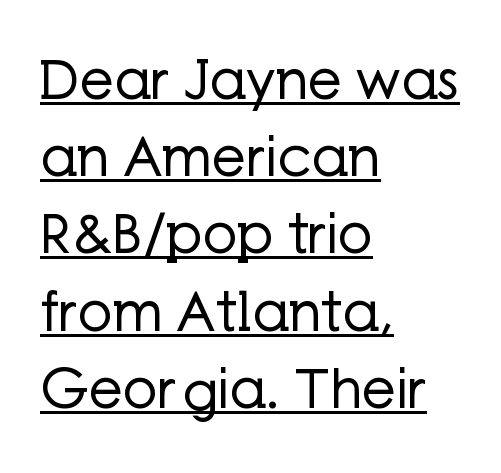
{"serif": "no", "italic": "no", "bold": "no", "weight": "regular", "width": "normal", "stroke_contrast": "low", "x_height": "medium", "monospaced": "no", "underline": "yes", "align": "left", "line_spacing": "normal", "line_spacing_ratio": 1.43, "letter_spacing": "normal", "letter_spacing_em": 0.0, "glyph_px": 54}
